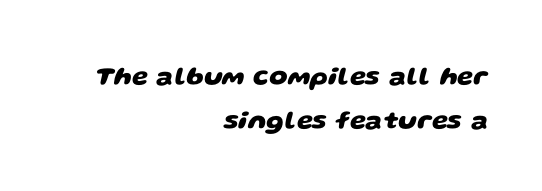
{"bold": "yes", "underline": "no", "align": "right", "line_spacing": "normal", "line_spacing_ratio": 1.68, "letter_spacing": "normal", "letter_spacing_em": 0.0, "glyph_px": 26}
